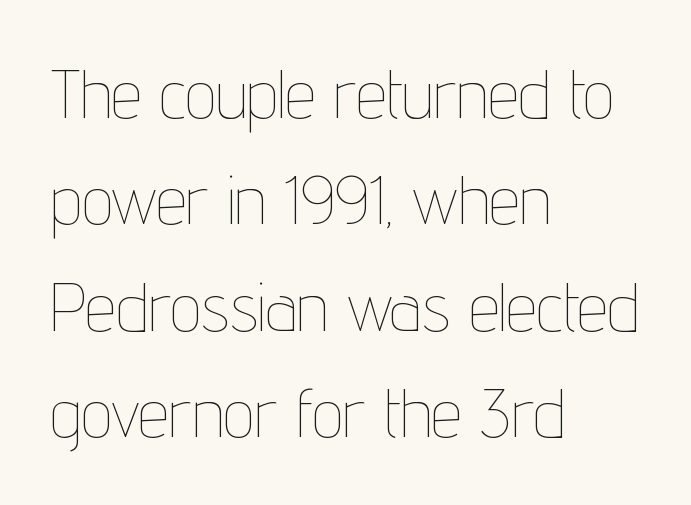
Stem width sits at or under what a default text font uses. The axis of the letterforms is exactly vertical. The area under the type is left untouched. Is this a fixed-width face? No — the glyphs have proportional, varying widths. The line-height multiplier appears to be the usual default.
